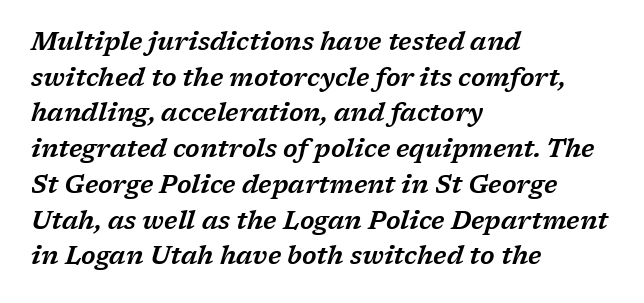
Which margin do the lines hug? The left one — the right edge is uneven. A typesetter would call this leading conventional body-copy spacing. The specimen reads as italic at a glance. Beneath every word, the page is bare.
